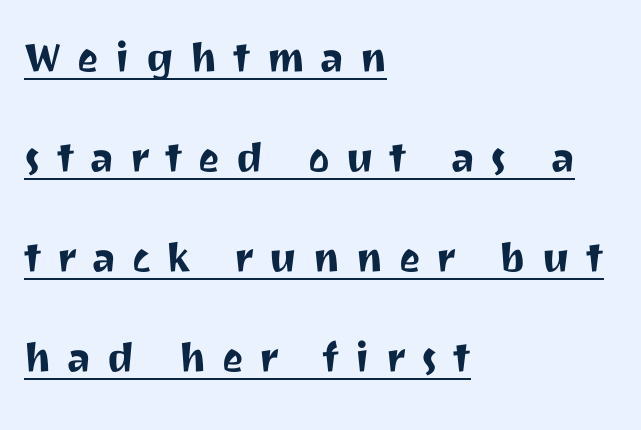
Q: Is the text italic (slanted)? A: No, it is upright.
Q: Is the typeface a serif or a sans-serif typeface? A: Sans-serif.
Q: Is the text underlined? A: Yes.
Q: How is the paragraph aligned? A: Left-aligned.
Q: Is the spacing between letters normal or unusually wide? A: Unusually wide.
Q: Is the spacing between lines tight, normal or loose? A: Loose.
Q: Width (condensed, normal, or wide)? A: Normal.
Q: Stroke contrast? A: Medium.
Q: x-height? A: Medium.
Q: Monospaced? A: No.
